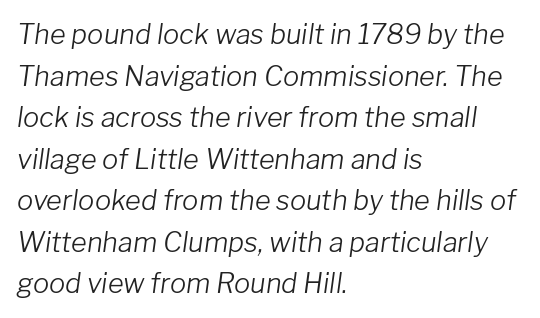
{"italic": "yes", "lean": "right", "slant_degrees": 8, "bold": "no", "underline": "no", "align": "left", "line_spacing": "normal", "line_spacing_ratio": 1.54, "letter_spacing": "normal", "letter_spacing_em": 0.0, "glyph_px": 27}
